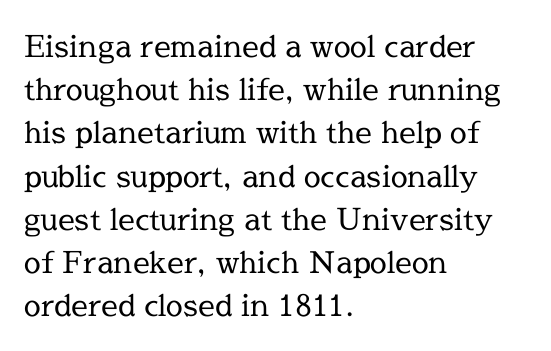
Q: Is the text bold? A: No.
Q: Is the text italic (slanted)? A: No, it is upright.
Q: Is the typeface a serif or a sans-serif typeface? A: Serif.
Q: Is the text underlined? A: No.
Q: How is the paragraph aligned? A: Left-aligned.
Q: Is the spacing between letters normal or unusually wide? A: Normal.
Q: Is the spacing between lines tight, normal or loose? A: Normal.
Q: Width (condensed, normal, or wide)? A: Normal.
Q: x-height? A: Medium.
Q: Monospaced? A: No.
